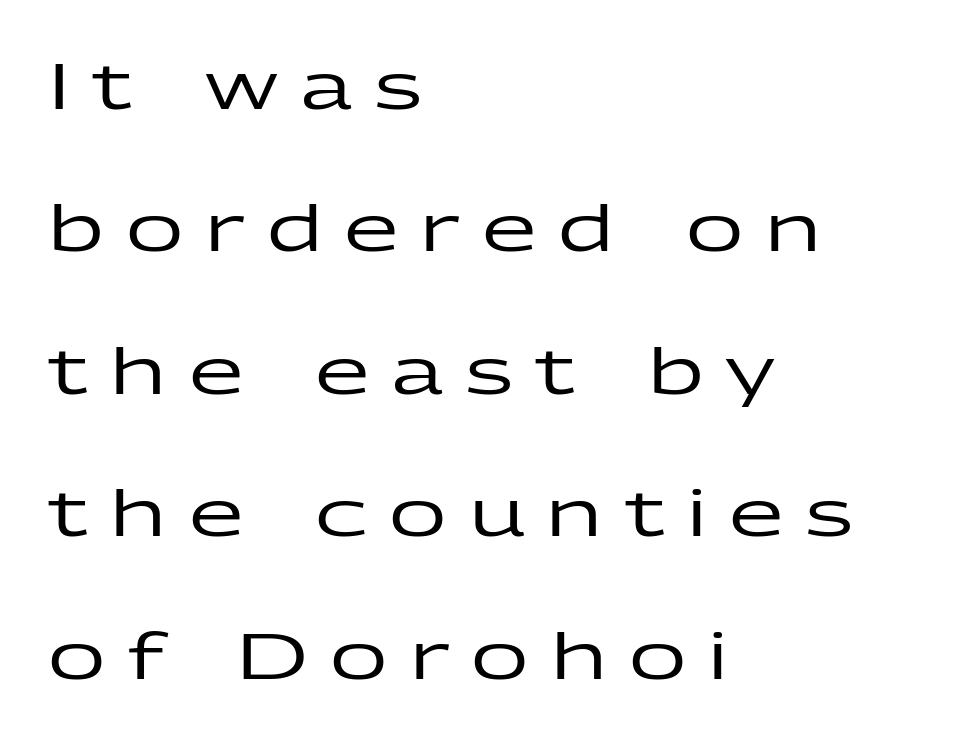
The image shows 63 px wide sans-serif type, upright; set left-aligned, loose line spacing (2.26x), unusually wide letter spacing (+0.35 em), not underlined; low stroke contrast and a medium x-height.
